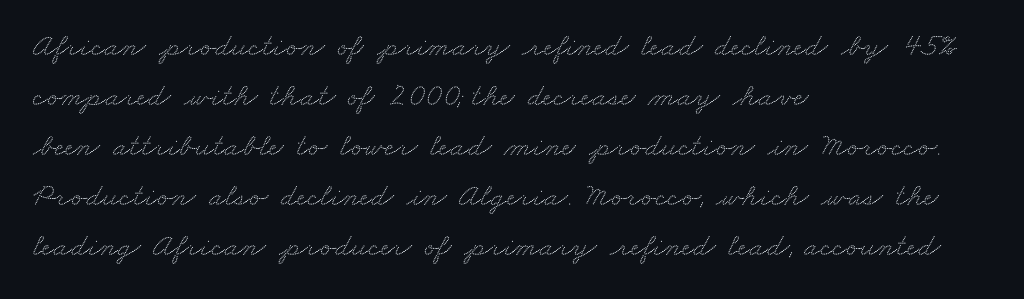
Q: Is the typeface a serif or a sans-serif typeface? A: Serif.
Q: Is the text underlined? A: No.
Q: How is the paragraph aligned? A: Left-aligned.
Q: Is the spacing between letters normal or unusually wide? A: Normal.
Q: Is the spacing between lines tight, normal or loose? A: Normal.
Q: Width (condensed, normal, or wide)? A: Wide.
Q: Stroke contrast? A: Medium.
Q: x-height? A: Small.
Q: Monospaced? A: No.
